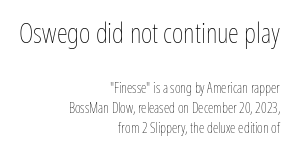
{"italic": "no", "bold": "no", "weight": "thin", "width": "condensed", "stroke_contrast": "low", "x_height": "medium", "monospaced": "no", "underline": "no", "align": "right", "line_spacing": "normal", "line_spacing_ratio": 1.44, "letter_spacing": "normal", "letter_spacing_em": 0.0, "larger_block": "first", "size_ratio": 2.0, "glyph_px": 28}
